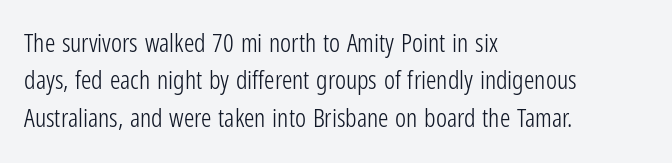
{"italic": "no", "bold": "no", "underline": "no", "align": "left", "line_spacing": "normal", "line_spacing_ratio": 1.44, "letter_spacing": "normal", "letter_spacing_em": 0.0, "glyph_px": 26}
